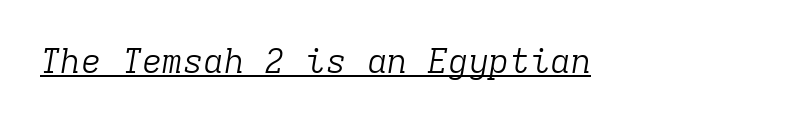
Is the type heavy? It reads as light-to-regular instead. Is there an underline? Yes — a line sits under the letters. A typesetter would call this monospace, since all characters share one set width. Observe the ordinary spacing: letters are neighbours, not strangers. The axis of the letterforms is tilted away from vertical. This rendering employs a face with finishing strokes, i.e., a serif.
